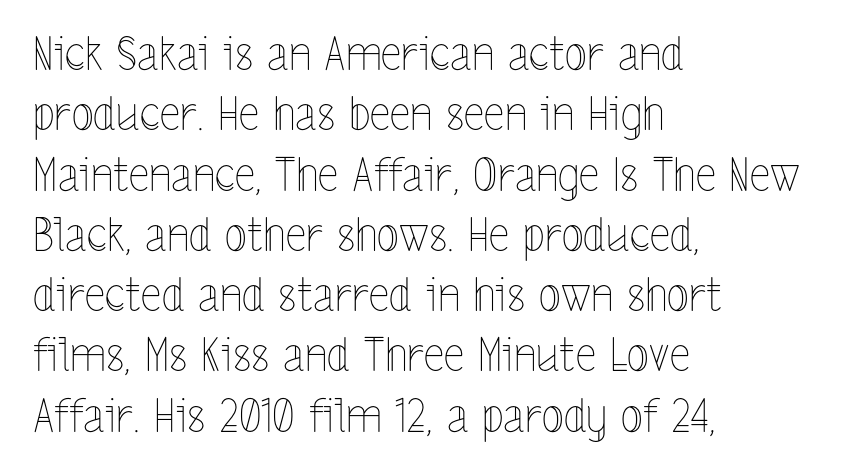
{"italic": "no", "bold": "no", "weight": "thin", "width": "condensed", "x_height": "medium", "monospaced": "no", "underline": "no", "align": "left", "line_spacing": "normal", "line_spacing_ratio": 1.31, "letter_spacing": "normal", "letter_spacing_em": 0.0, "glyph_px": 46}
